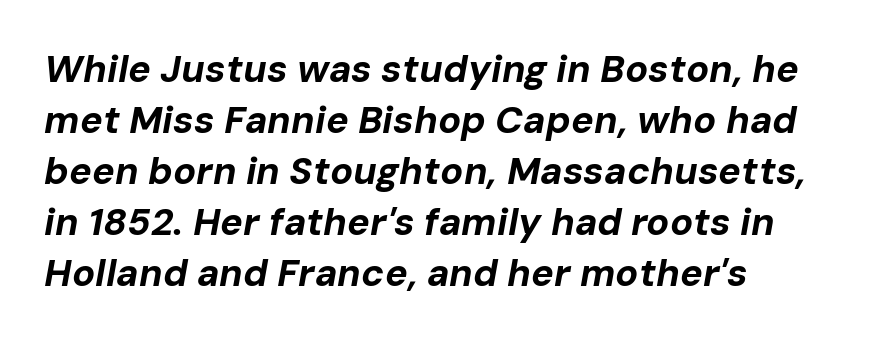
The image shows 38 px bold type, italic (leaning right); set left-aligned, normal line spacing (1.34x), normal letter spacing, not underlined; low stroke contrast and a medium x-height.
